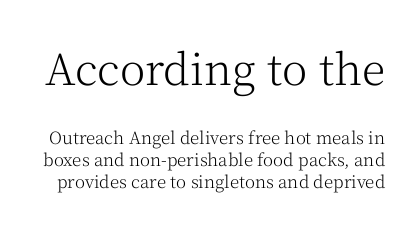
Posture: upright roman. The rendering shrinks the type as you move from the upper chunk to the lower. The letters advance in unequal steps, a hallmark of proportional type. Stroke terminals: seriffed. Each new line begins a customary step beneath the previous one. Nobody touched the tracking dial on this one.
